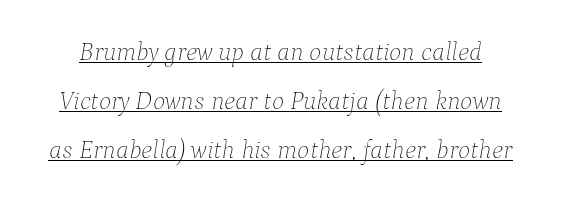
The image shows 26 px text type, italic (leaning right); set line spacing 1.88x, normal letter spacing, underlined.
